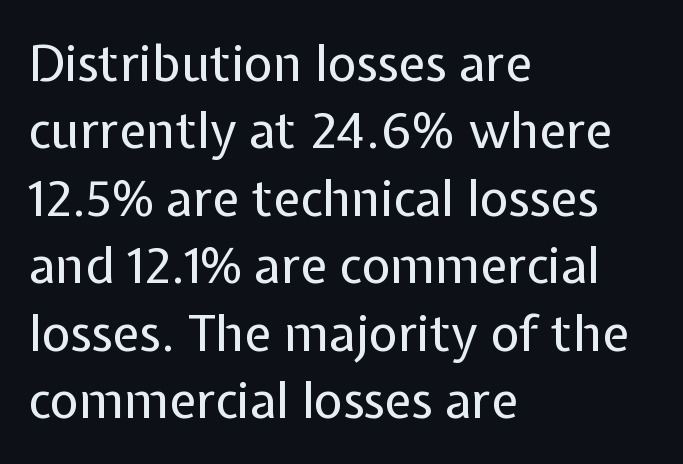
Q: Is the text bold? A: No.
Q: Is the text italic (slanted)? A: No, it is upright.
Q: Is the typeface a serif or a sans-serif typeface? A: Sans-serif.
Q: Is the text underlined? A: No.
Q: How is the paragraph aligned? A: Left-aligned.
Q: Is the spacing between letters normal or unusually wide? A: Normal.
Q: Is the spacing between lines tight, normal or loose? A: Normal.
Q: Width (condensed, normal, or wide)? A: Normal.
Q: Stroke contrast? A: Low.
Q: x-height? A: Medium.
Q: Monospaced? A: No.
